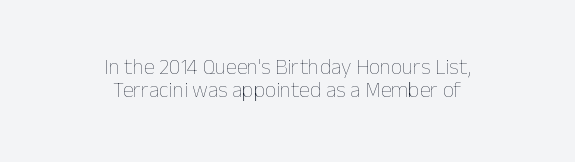
Rule under the text: the space is simply empty. The letters look calm and open, with moderate or lighter stems. Is there any slant? The stems are plumb. Horizontal bands of white between lines are thin slivers. Spacing between characters is what you'd get straight out of the box.
